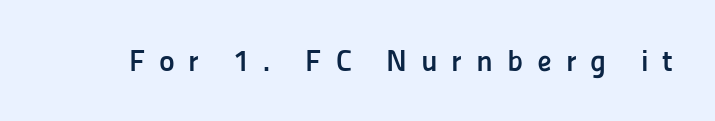
The image shows 30 px semibold sans-serif type, upright; set unusually wide letter spacing (+0.46 em), not underlined; low stroke contrast and a medium x-height.
